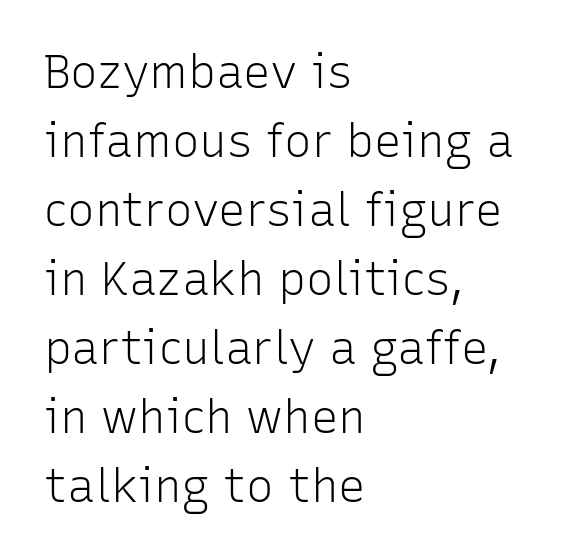
{"serif": "no", "italic": "no", "bold": "no", "weight": "light", "width": "normal", "stroke_contrast": "low", "x_height": "medium", "monospaced": "no", "underline": "no", "align": "left", "line_spacing": "normal", "line_spacing_ratio": 1.5, "letter_spacing": "normal", "letter_spacing_em": 0.0, "glyph_px": 46}
